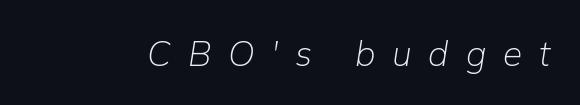
The image shows 35 px light type, italic (leaning right); set unusually wide letter spacing (+0.48 em), not underlined; low stroke contrast and a medium x-height.
